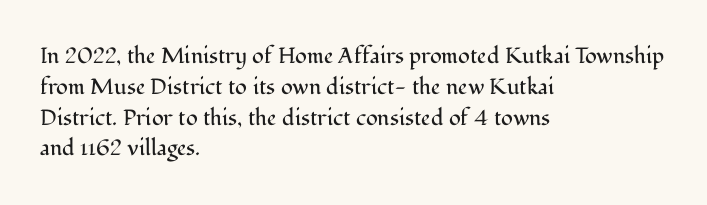
Summary of vertical rhythm: regular, with standard interline spacing. Short note: letters normally spaced. The font's upright variant was chosen for this text. Casual observation: everything's shoved over to the left.
